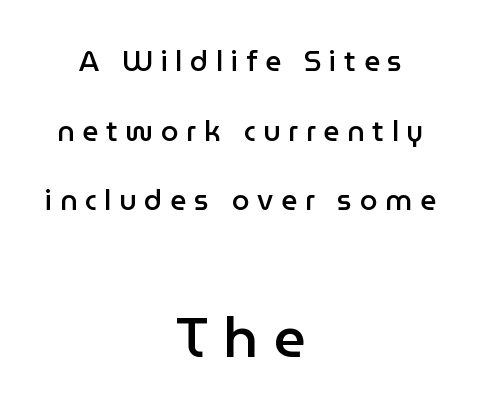
The image shows 56 px semibold sans-serif type, upright; set centered, loose line spacing (2.49x), unusually wide letter spacing (+0.28 em), not underlined; the second (bottom) block is 2.0x larger; low stroke contrast and a medium x-height.
